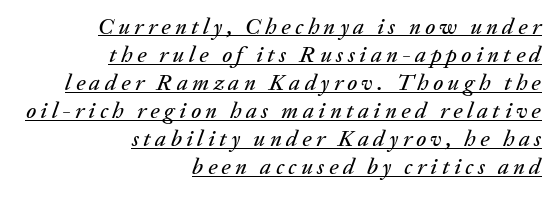
The image shows 23 px text type, italic (leaning right); set right-aligned, line spacing 1.22x, underlined.
